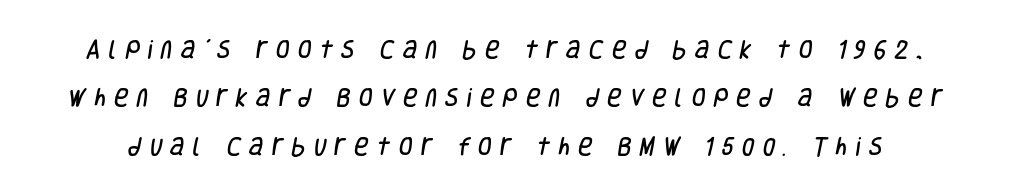
The image shows 20 px text type; set loose line spacing (2.42x), unusually wide letter spacing (+0.41 em), not underlined.
